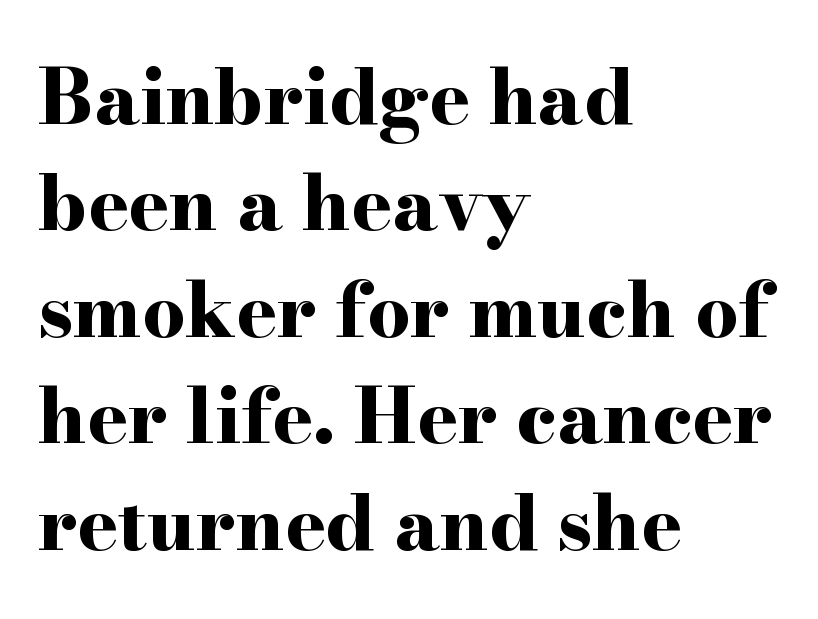
The specimen omits any rule beneath the text block's lines. Here the designer chose a conventional face with non-uniform glyph widths. Standard letterfit; no display-style spreading of the glyphs. Each line starts at the same left margin while the right side varies. You can tell it's not italic because the verticals are truly vertical. The passage shown is typeset with a serif family.
